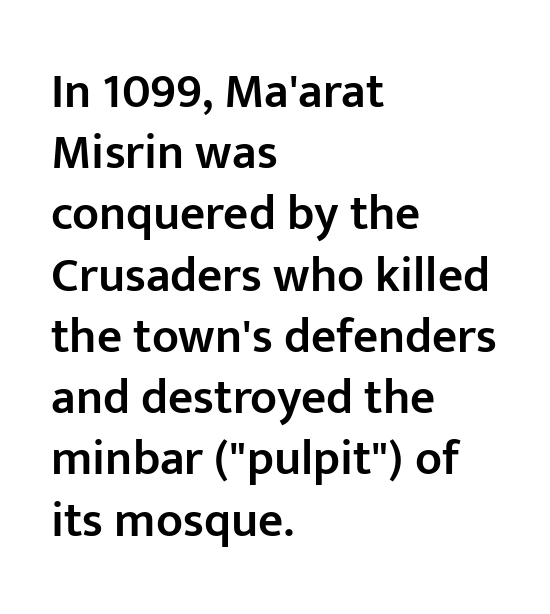
The image shows 49 px semibold sans-serif type, upright; set left-aligned, normal line spacing (1.25x), normal letter spacing, not underlined; low stroke contrast and a medium x-height.
